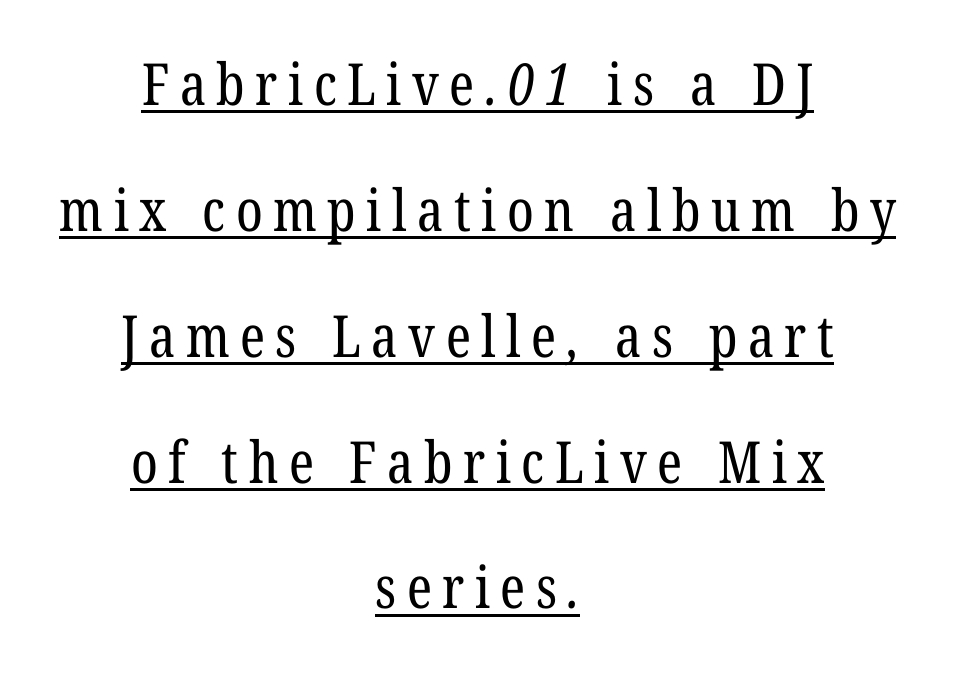
The image shows 58 px regular-weight, condensed serif type; set centered, loose line spacing (2.17x), underlined; low stroke contrast and a medium x-height.
